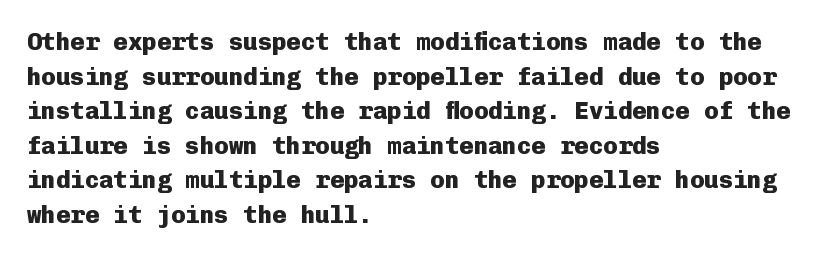
{"italic": "no", "bold": "yes", "underline": "no", "align": "left", "line_spacing": "normal", "line_spacing_ratio": 1.44, "letter_spacing": "normal", "letter_spacing_em": 0.0, "glyph_px": 24}
